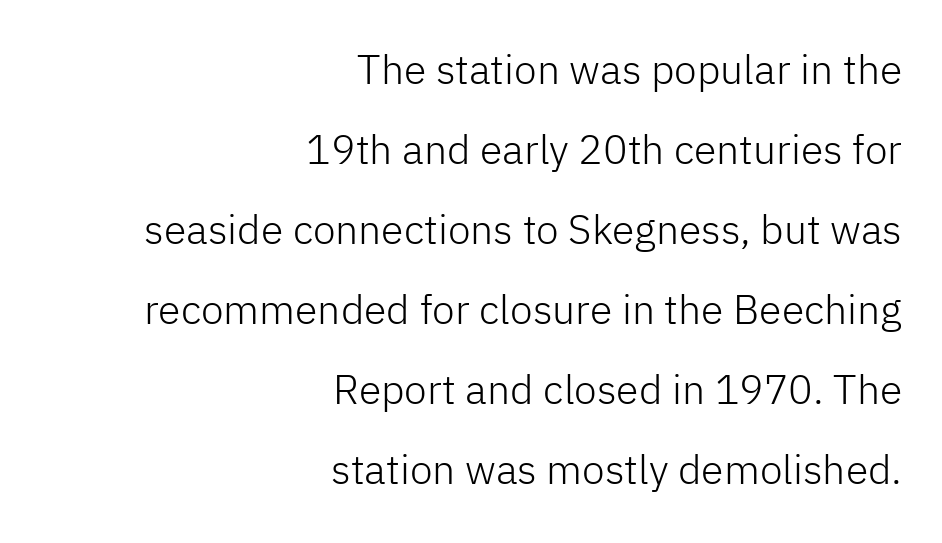
Q: Is the text bold? A: No.
Q: Is the text italic (slanted)? A: No, it is upright.
Q: Is the typeface a serif or a sans-serif typeface? A: Sans-serif.
Q: Is the text underlined? A: No.
Q: How is the paragraph aligned? A: Right-aligned.
Q: Is the spacing between letters normal or unusually wide? A: Normal.
Q: Is the spacing between lines tight, normal or loose? A: Loose.
Q: Width (condensed, normal, or wide)? A: Normal.
Q: Stroke contrast? A: Low.
Q: x-height? A: Medium.
Q: Monospaced? A: No.
